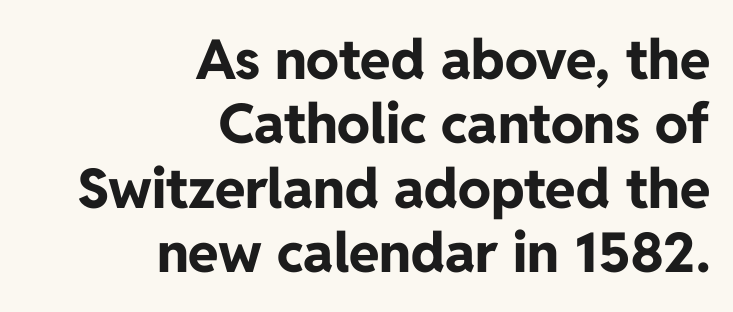
Q: Is the text bold? A: Yes.
Q: Is the text italic (slanted)? A: No, it is upright.
Q: Is the typeface a serif or a sans-serif typeface? A: Sans-serif.
Q: Is the text underlined? A: No.
Q: How is the paragraph aligned? A: Right-aligned.
Q: Is the spacing between letters normal or unusually wide? A: Normal.
Q: Width (condensed, normal, or wide)? A: Normal.
Q: Stroke contrast? A: Low.
Q: x-height? A: Medium.
Q: Monospaced? A: No.
